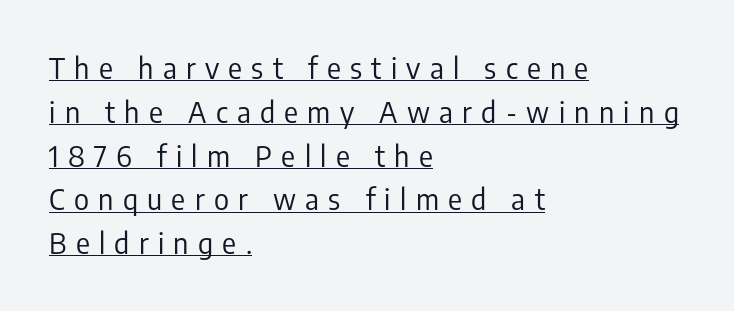
Q: Is the text bold? A: No.
Q: Is the text italic (slanted)? A: No, it is upright.
Q: Is the typeface a serif or a sans-serif typeface? A: Sans-serif.
Q: Is the text underlined? A: Yes.
Q: How is the paragraph aligned? A: Left-aligned.
Q: Is the spacing between letters normal or unusually wide? A: Unusually wide.
Q: Is the spacing between lines tight, normal or loose? A: Normal.
Q: Width (condensed, normal, or wide)? A: Condensed.
Q: Stroke contrast? A: Low.
Q: x-height? A: Medium.
Q: Monospaced? A: No.
